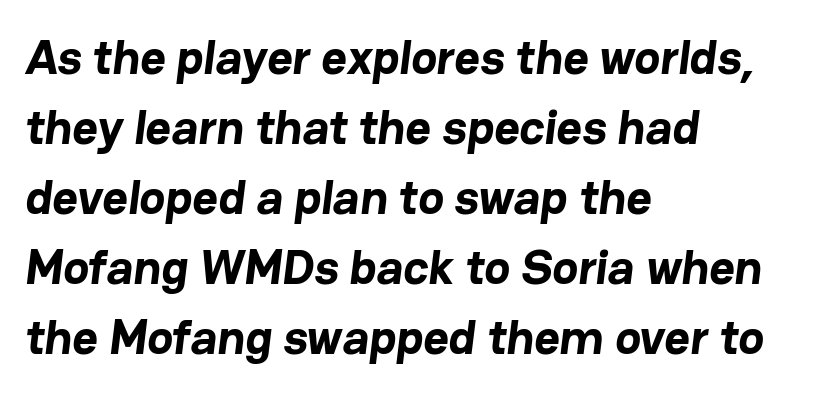
Q: Is the text bold? A: Yes.
Q: Is the typeface a serif or a sans-serif typeface? A: Sans-serif.
Q: Is the text underlined? A: No.
Q: How is the paragraph aligned? A: Left-aligned.
Q: Is the spacing between letters normal or unusually wide? A: Normal.
Q: Is the spacing between lines tight, normal or loose? A: Normal.
Q: Width (condensed, normal, or wide)? A: Normal.
Q: Stroke contrast? A: Low.
Q: x-height? A: Medium.
Q: Monospaced? A: No.
